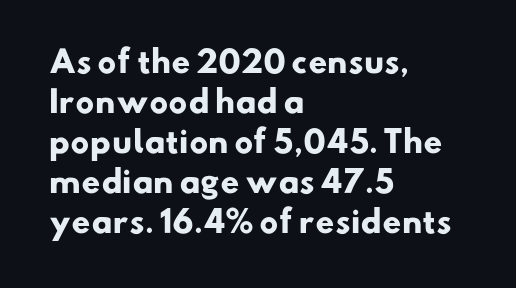
{"serif": "no", "bold": "yes", "weight": "heavy", "width": "normal", "stroke_contrast": "low", "x_height": "small", "monospaced": "no", "underline": "no", "align": "left", "line_spacing": "normal", "line_spacing_ratio": 1.33, "letter_spacing": "normal", "letter_spacing_em": 0.0, "glyph_px": 30}
